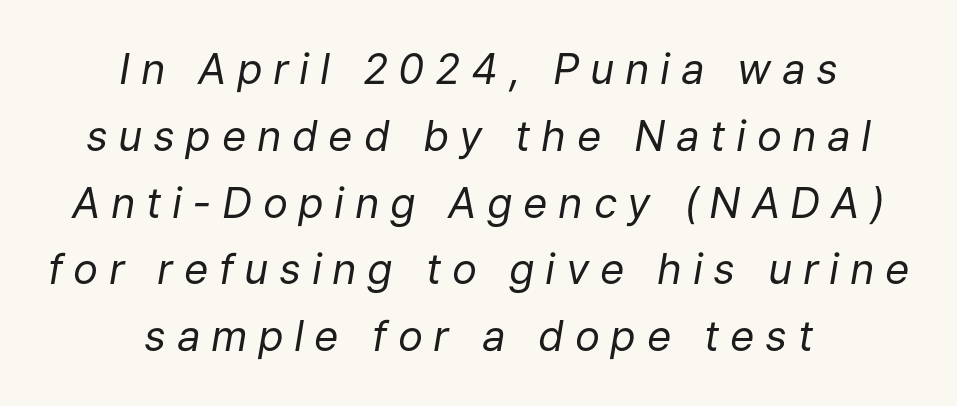
Q: Is the text bold? A: No.
Q: Is the text italic (slanted)? A: Yes, it leans right by about 9 degrees.
Q: Is the text underlined? A: No.
Q: How is the paragraph aligned? A: Centered.
Q: Is the spacing between letters normal or unusually wide? A: Unusually wide.
Q: Is the spacing between lines tight, normal or loose? A: Normal.
Q: Width (condensed, normal, or wide)? A: Normal.
Q: Stroke contrast? A: Low.
Q: x-height? A: Medium.
Q: Monospaced? A: No.
